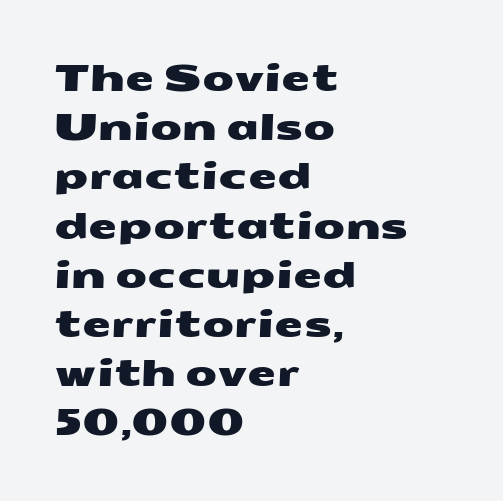
{"serif": "no", "width": "wide", "stroke_contrast": "medium", "x_height": "medium", "monospaced": "no", "underline": "no", "align": "left", "line_spacing": "normal", "line_spacing_ratio": 1.33, "letter_spacing": "normal", "letter_spacing_em": 0.0, "glyph_px": 37}
